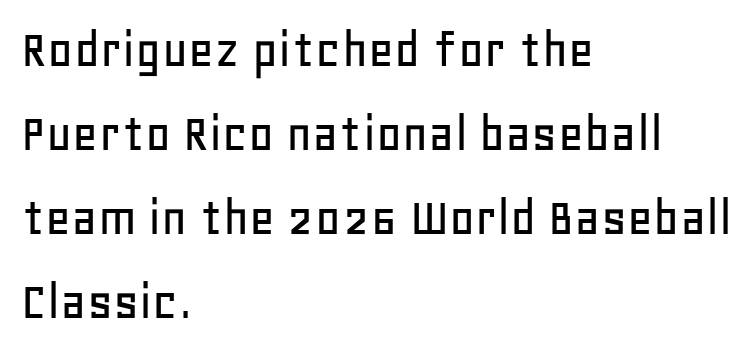
Each line starts at the same left margin while the right side varies. Words appear dense and cohesive because spacing is normal. This rendering features lettering with no underline. Letterform terminals end flat and unadorned throughout the passage. The letters stand upright; this is a roman face.
